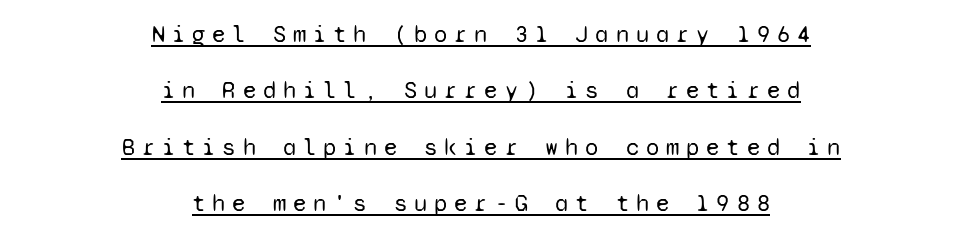
Q: Is the text bold? A: No.
Q: Is the text italic (slanted)? A: No, it is upright.
Q: Is the text underlined? A: Yes.
Q: How is the paragraph aligned? A: Centered.
Q: Is the spacing between letters normal or unusually wide? A: Unusually wide.
Q: Is the spacing between lines tight, normal or loose? A: Loose.
